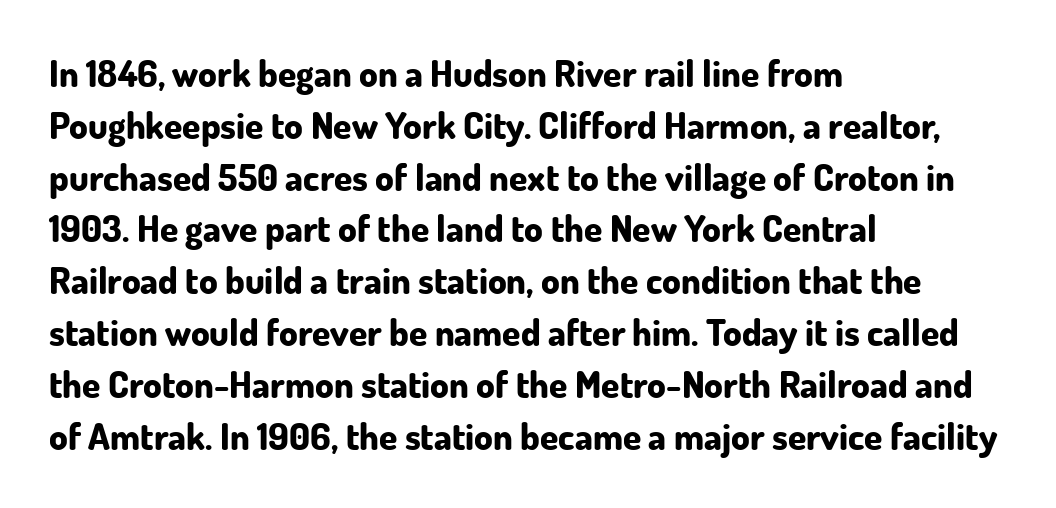
{"serif": "no", "italic": "no", "bold": "yes", "weight": "bold", "width": "normal", "stroke_contrast": "low", "x_height": "small", "monospaced": "no", "underline": "no", "align": "left", "line_spacing": "normal", "line_spacing_ratio": 1.4, "letter_spacing": "normal", "letter_spacing_em": 0.0, "glyph_px": 37}
